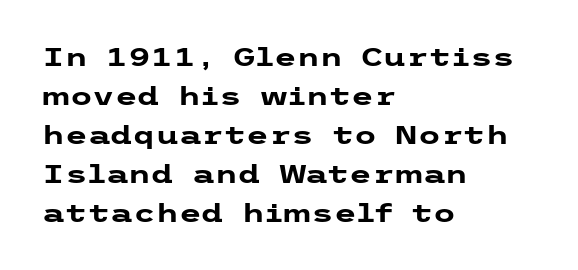
{"italic": "no", "bold": "yes", "underline": "no", "align": "left", "line_spacing": "normal", "line_spacing_ratio": 1.5, "letter_spacing": "normal", "letter_spacing_em": 0.0, "glyph_px": 26}
